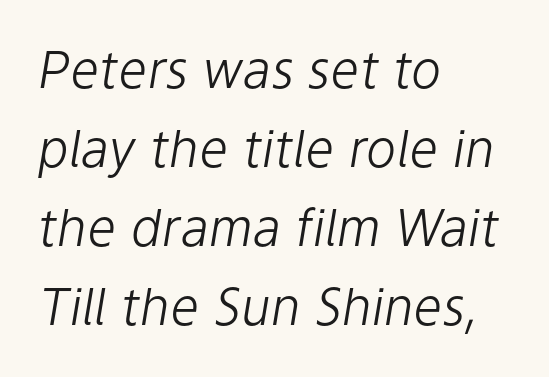
The image shows 51 px light type, italic (leaning right); set left-aligned, normal line spacing (1.55x), normal letter spacing, not underlined; low stroke contrast and a medium x-height.
